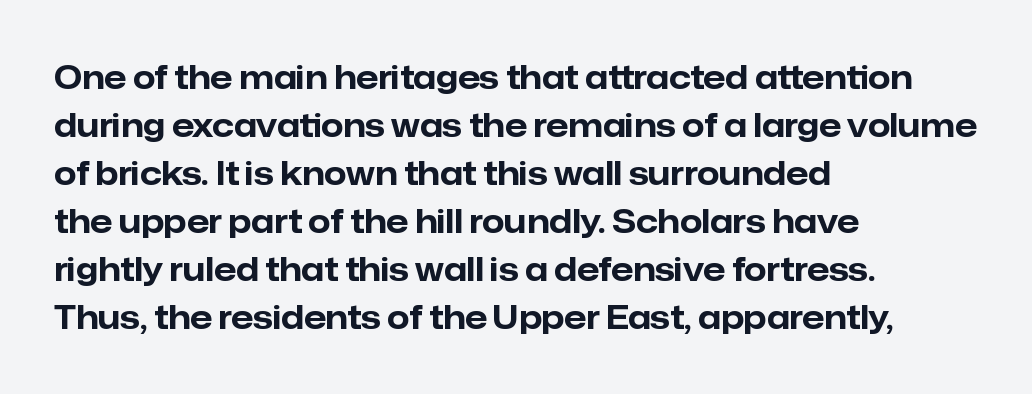
{"serif": "no", "italic": "no", "bold": "yes", "weight": "bold", "width": "normal", "stroke_contrast": "low", "x_height": "medium", "monospaced": "no", "underline": "no", "align": "left", "line_spacing": "normal", "line_spacing_ratio": 1.5, "letter_spacing": "normal", "letter_spacing_em": 0.0, "glyph_px": 32}
